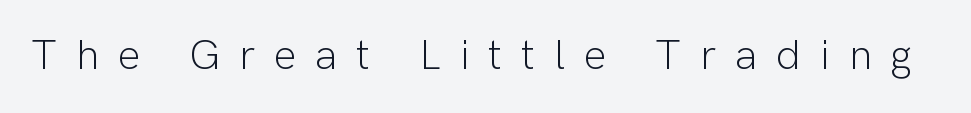
{"serif": "no", "italic": "no", "bold": "no", "weight": "light", "width": "normal", "stroke_contrast": "low", "x_height": "medium", "monospaced": "no", "underline": "no", "letter_spacing": "wide", "letter_spacing_em": 0.45, "glyph_px": 42}
